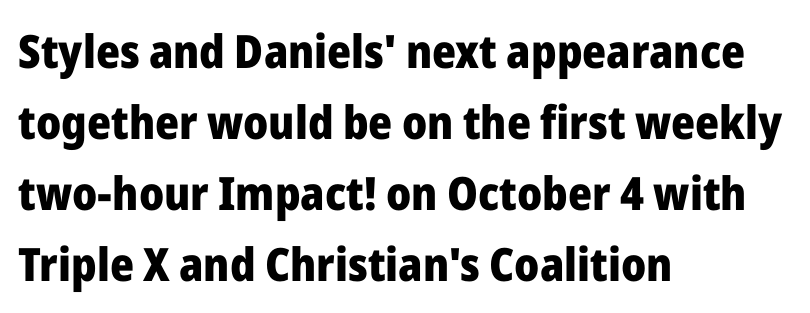
Every letter is thick-stroked: bold, no question. The text block is weighted toward the left margin, trailing off unevenly rightward. Unlike italic type, these characters show no tilt at all. Typographically, this falls in the sans-serif category. Note the varied advance widths — an 'i' is clearly narrower than an 'm'.
